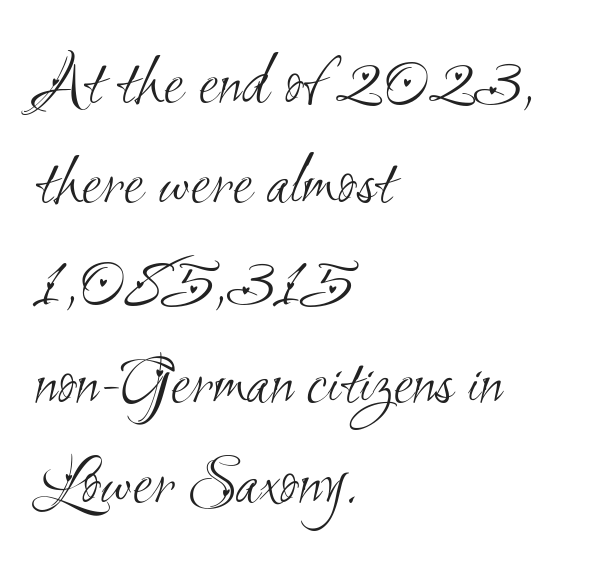
Q: Is the text bold? A: No.
Q: Is the typeface a serif or a sans-serif typeface? A: Sans-serif.
Q: Is the text underlined? A: No.
Q: How is the paragraph aligned? A: Left-aligned.
Q: Is the spacing between letters normal or unusually wide? A: Normal.
Q: Is the spacing between lines tight, normal or loose? A: Normal.
Q: Width (condensed, normal, or wide)? A: Condensed.
Q: Stroke contrast? A: Medium.
Q: x-height? A: Small.
Q: Monospaced? A: No.
